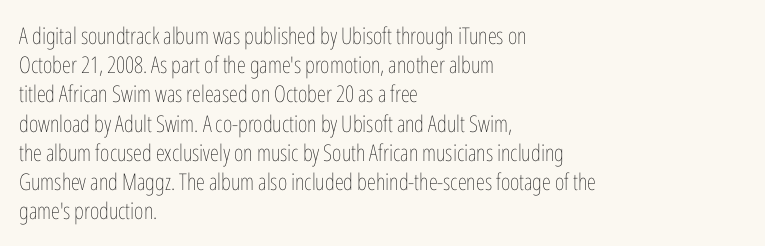
Q: Is the text bold? A: No.
Q: Is the text italic (slanted)? A: No, it is upright.
Q: Is the text underlined? A: No.
Q: How is the paragraph aligned? A: Left-aligned.
Q: Is the spacing between letters normal or unusually wide? A: Normal.
Q: Is the spacing between lines tight, normal or loose? A: Normal.
